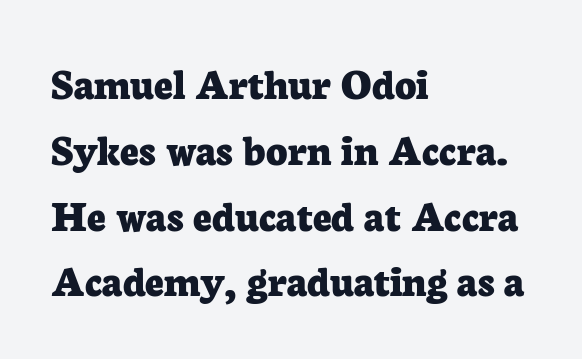
The image shows 46 px bold serif type, upright; set left-aligned, normal line spacing (1.43x), normal letter spacing, not underlined; low stroke contrast and a medium x-height.
